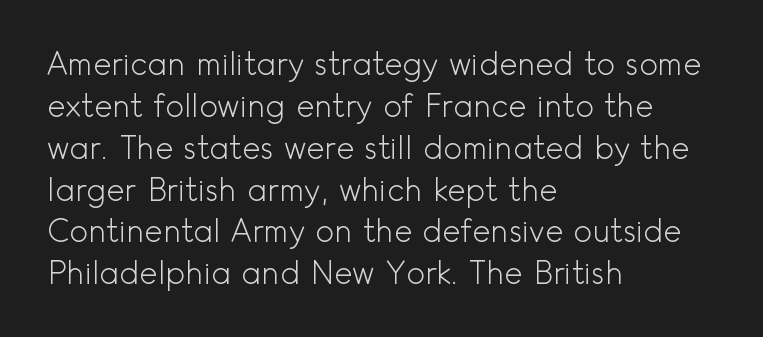
{"serif": "no", "italic": "no", "bold": "no", "weight": "light", "width": "normal", "x_height": "small", "monospaced": "no", "underline": "no", "align": "left", "line_spacing": "normal", "line_spacing_ratio": 1.35, "letter_spacing": "normal", "letter_spacing_em": 0.0, "glyph_px": 31}
